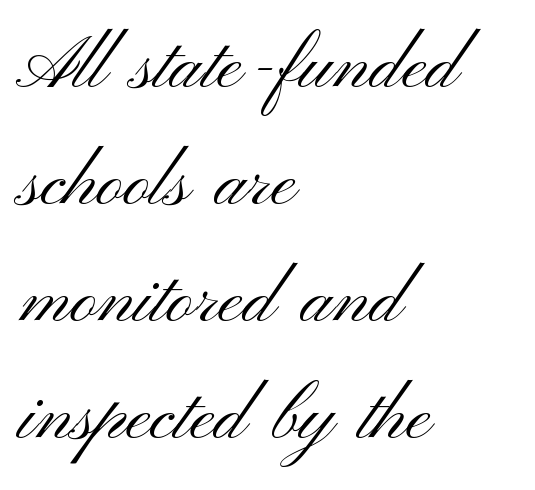
The image shows 74 px light, wide sans-serif type; set left-aligned, normal line spacing (1.58x), normal letter spacing, not underlined; medium stroke contrast and a small x-height.
